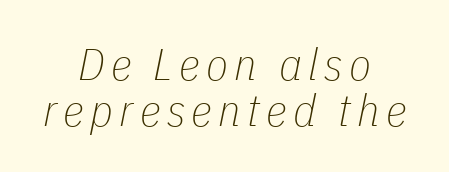
Reading down the column, the eye jumps only a short way to each next line. The glyphs look as if they've been sheared to an angle. Weight: regular or lighter. Which margin do the lines hug? Neither — every line sits in the middle.
